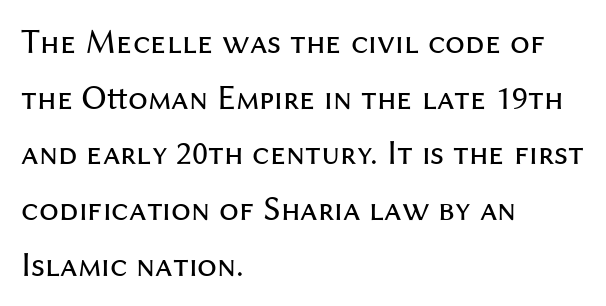
Q: Is the text bold? A: No.
Q: Is the text italic (slanted)? A: No, it is upright.
Q: Is the typeface a serif or a sans-serif typeface? A: Sans-serif.
Q: Is the text underlined? A: No.
Q: How is the paragraph aligned? A: Left-aligned.
Q: Is the spacing between letters normal or unusually wide? A: Normal.
Q: Is the spacing between lines tight, normal or loose? A: Normal.
Q: Width (condensed, normal, or wide)? A: Normal.
Q: Stroke contrast? A: Medium.
Q: x-height? A: Medium.
Q: Monospaced? A: No.
